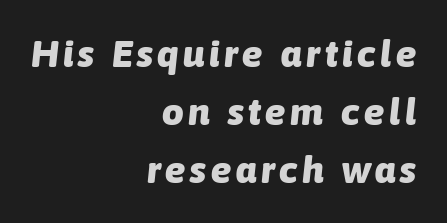
The image shows 38 px heavy type, italic (leaning right); set right-aligned, normal line spacing (1.52x), not underlined; low stroke contrast and a medium x-height.
